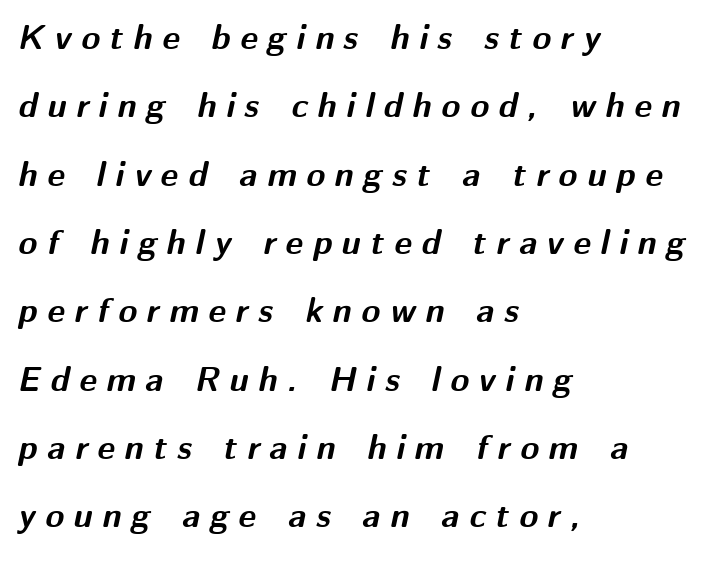
{"italic": "yes", "lean": "right", "slant_degrees": 12, "bold": "yes", "weight": "bold", "width": "normal", "stroke_contrast": "medium", "x_height": "medium", "monospaced": "no", "underline": "no", "align": "left", "line_spacing": "loose", "line_spacing_ratio": 2.01, "letter_spacing": "wide", "letter_spacing_em": 0.29, "glyph_px": 34}
